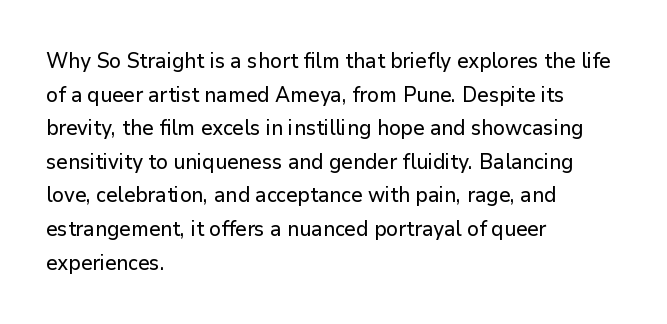
The image shows 21 px text type, upright; set left-aligned, normal line spacing (1.6x), normal letter spacing, not underlined.
